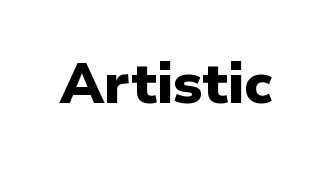
Q: Is the text bold? A: Yes.
Q: Is the text italic (slanted)? A: No, it is upright.
Q: Is the typeface a serif or a sans-serif typeface? A: Sans-serif.
Q: Is the text underlined? A: No.
Q: Is the spacing between letters normal or unusually wide? A: Normal.
Q: Width (condensed, normal, or wide)? A: Normal.
Q: Stroke contrast? A: Low.
Q: x-height? A: Medium.
Q: Monospaced? A: No.
